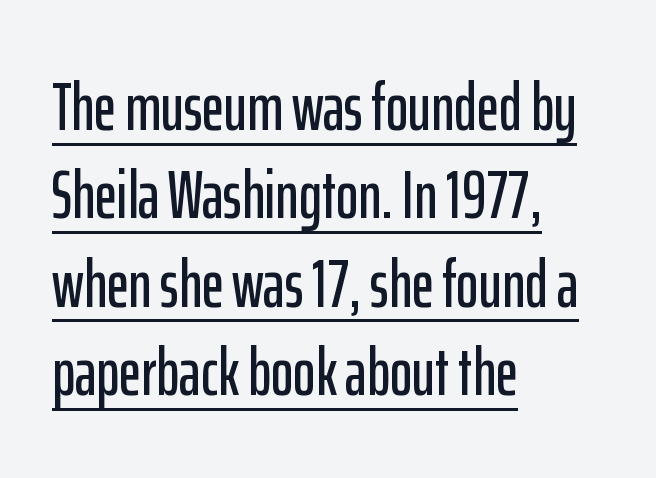
The image shows 68 px condensed sans-serif type, upright; set left-aligned, normal line spacing (1.3x), normal letter spacing, underlined; low stroke contrast and a medium x-height.
